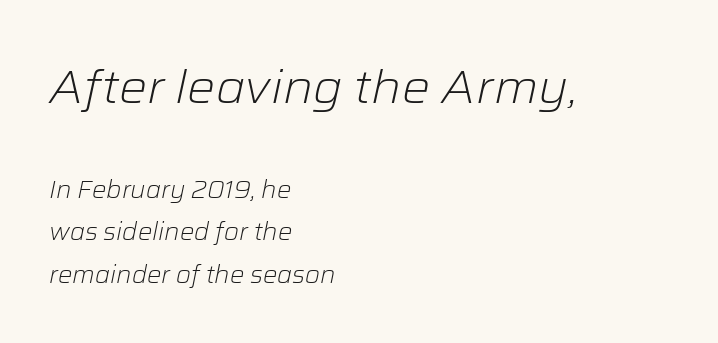
{"italic": "yes", "lean": "right", "slant_degrees": 12, "bold": "no", "weight": "light", "width": "normal", "stroke_contrast": "low", "x_height": "medium", "monospaced": "no", "underline": "no", "align": "left", "line_spacing_ratio": 1.77, "letter_spacing": "normal", "letter_spacing_em": 0.0, "larger_block": "first", "size_ratio": 1.96, "glyph_px": 47}
